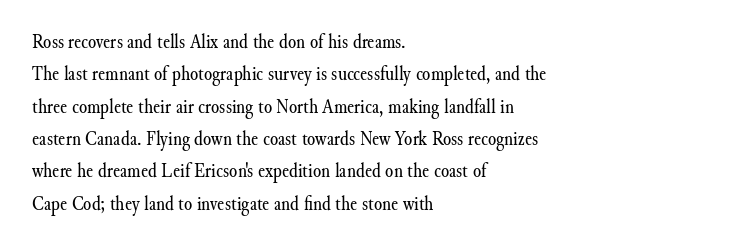
Q: Is the text bold? A: No.
Q: Is the text italic (slanted)? A: No, it is upright.
Q: Is the text underlined? A: No.
Q: How is the paragraph aligned? A: Left-aligned.
Q: Is the spacing between letters normal or unusually wide? A: Normal.
Q: Is the spacing between lines tight, normal or loose? A: Normal.
